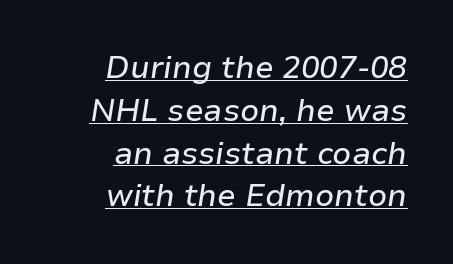
The paragraph has a hard right edge and a soft left edge. Each letter keeps its own natural width here, so spacing adapts to shape. In terms of letterspacing, this is plain default setting. Leading matches the norm, producing a regular column. The passage shown is underscored from start to finish.
